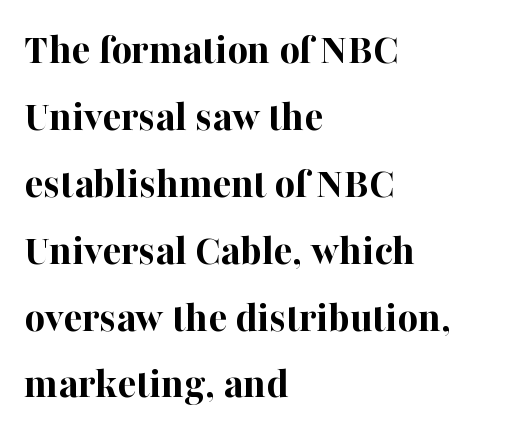
The image shows 44 px bold serif type, upright; set left-aligned, normal line spacing (1.52x), normal letter spacing, not underlined; high stroke contrast and a medium x-height.
